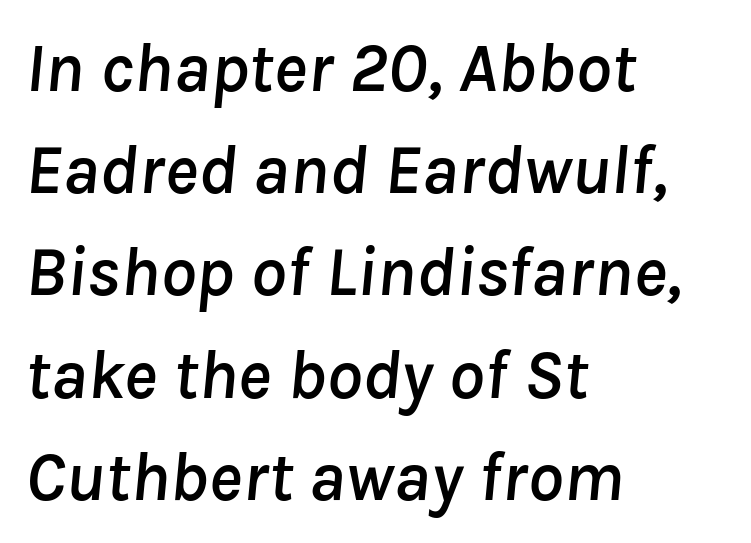
The space between consecutive lines is moderate. The lettering tilts uniformly, giving the passage an italic look. The face used here is proportionally spaced, like ordinary book or web type. This sample is left-justified, so line endings fall wherever the words run out. Beneath every word, the page is bare.
